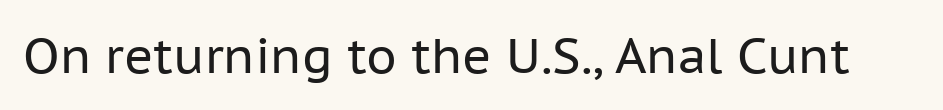
Each letter keeps its own natural width here, so spacing adapts to shape. The letters stand straight up with perfectly vertical stems. Heaviness? Minimal to ordinary, like unemphasized prose. The area under the type is left untouched. A typesetter would label this face a sans.
